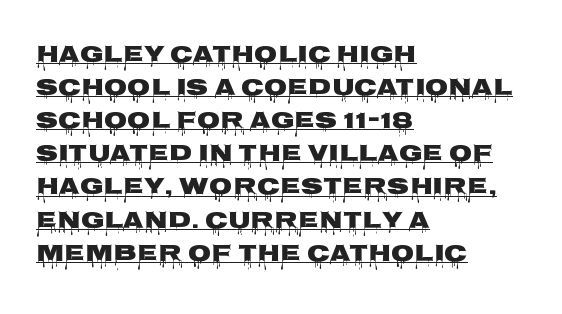
The image shows 24 px bold type, upright; set left-aligned, normal line spacing (1.38x), normal letter spacing, underlined.
